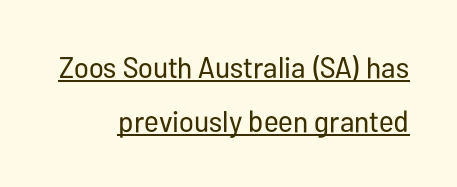
{"serif": "no", "italic": "no", "bold": "no", "weight": "regular", "width": "condensed", "stroke_contrast": "low", "x_height": "medium", "monospaced": "no", "underline": "yes", "align": "right", "line_spacing_ratio": 1.81, "letter_spacing": "normal", "letter_spacing_em": 0.0, "glyph_px": 30}
